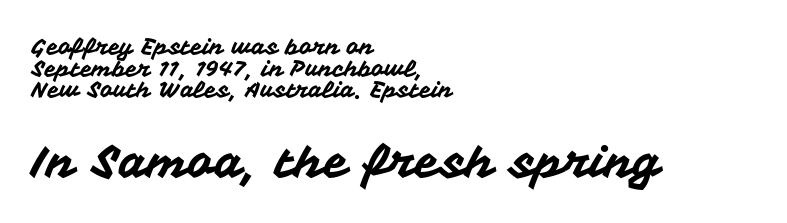
{"serif": "no", "width": "normal", "stroke_contrast": "medium", "x_height": "medium", "monospaced": "no", "underline": "no", "align": "left", "line_spacing": "tight", "line_spacing_ratio": 0.98, "letter_spacing": "normal", "letter_spacing_em": 0.0, "larger_block": "second", "size_ratio": 2.05, "glyph_px": 45}
